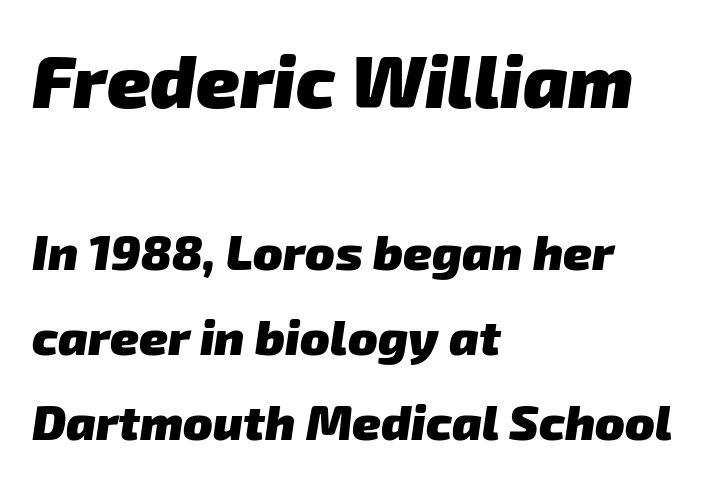
The image shows 74 px heavy sans-serif type; set left-aligned, line spacing 1.74x, normal letter spacing, not underlined; the first (top) block is 1.51x larger; low stroke contrast and a medium x-height.
